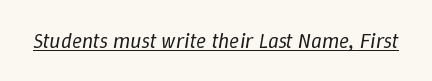
The image shows 21 px text type, italic (leaning right); set normal letter spacing, underlined.
